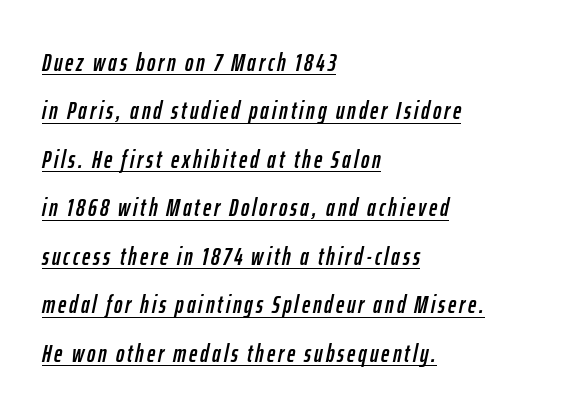
Italic: yes, the glyphs are oblique. This rendering uses left alignment, leaving the right contour irregular. Leading: increased. Honestly, the underline is the first thing you notice here.
